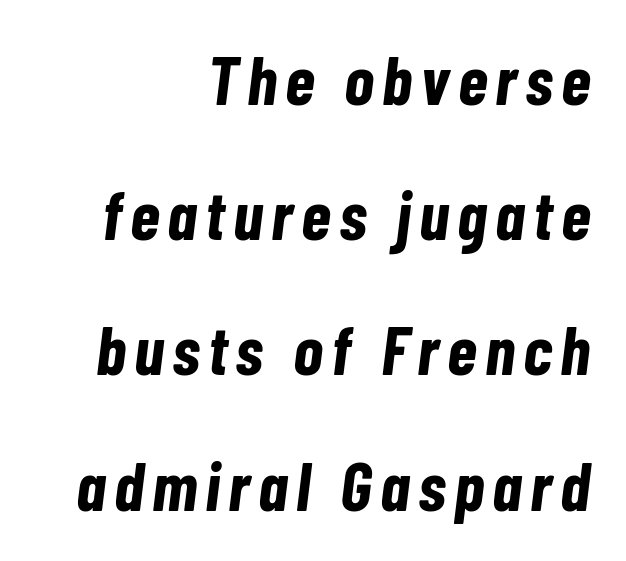
{"italic": "yes", "lean": "right", "slant_degrees": 7, "bold": "yes", "weight": "bold", "width": "condensed", "stroke_contrast": "low", "x_height": "medium", "monospaced": "no", "underline": "no", "align": "right", "line_spacing": "loose", "line_spacing_ratio": 1.96, "glyph_px": 69}
